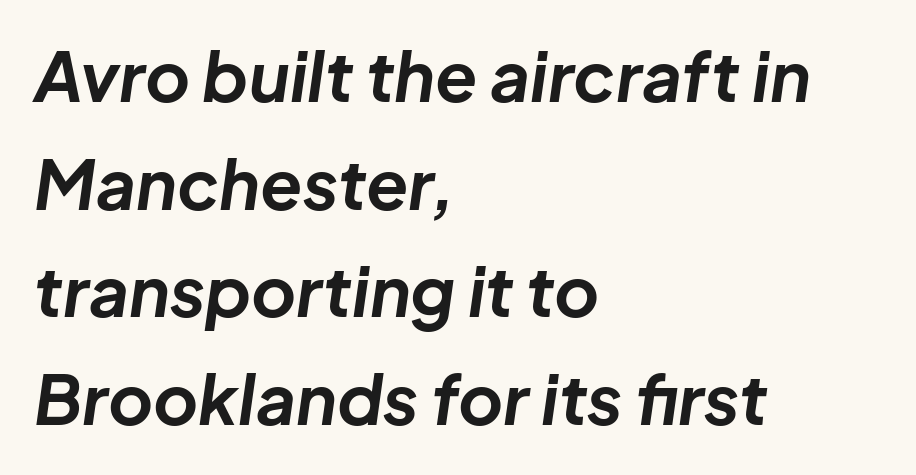
The image shows 69 px bold type, italic (leaning right); set left-aligned, normal line spacing (1.56x), normal letter spacing, not underlined; low stroke contrast and a medium x-height.
